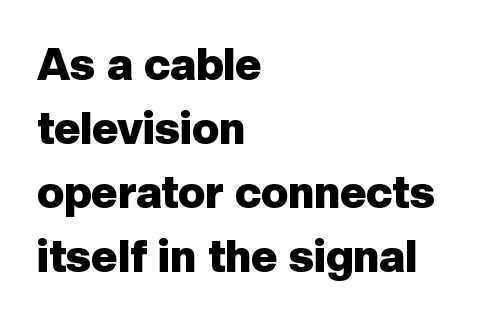
Q: Is the text bold? A: Yes.
Q: Is the text italic (slanted)? A: No, it is upright.
Q: Is the typeface a serif or a sans-serif typeface? A: Sans-serif.
Q: Is the text underlined? A: No.
Q: How is the paragraph aligned? A: Left-aligned.
Q: Is the spacing between letters normal or unusually wide? A: Normal.
Q: Is the spacing between lines tight, normal or loose? A: Normal.
Q: Width (condensed, normal, or wide)? A: Normal.
Q: Stroke contrast? A: Low.
Q: x-height? A: Medium.
Q: Monospaced? A: No.
